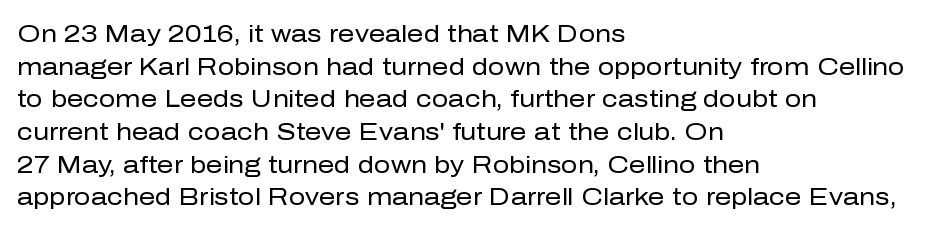
Q: Is the text bold? A: No.
Q: Is the text italic (slanted)? A: No, it is upright.
Q: Is the text underlined? A: No.
Q: How is the paragraph aligned? A: Left-aligned.
Q: Is the spacing between letters normal or unusually wide? A: Normal.
Q: Is the spacing between lines tight, normal or loose? A: Normal.
